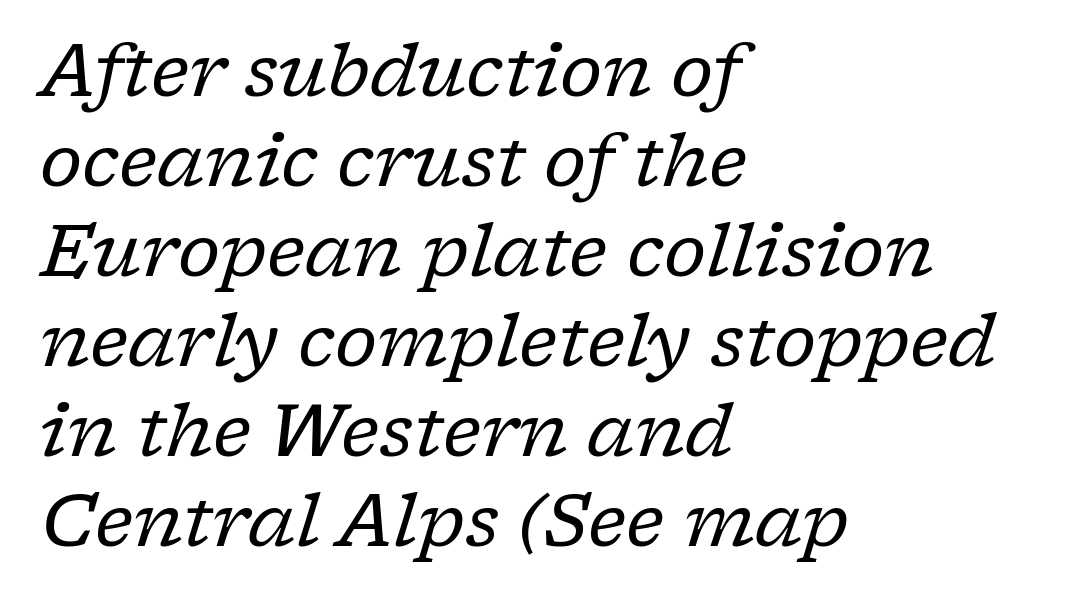
Q: Is the text bold? A: No.
Q: Is the text italic (slanted)? A: Yes, it leans right by about 17 degrees.
Q: Is the typeface a serif or a sans-serif typeface? A: Serif.
Q: Is the text underlined? A: No.
Q: How is the paragraph aligned? A: Left-aligned.
Q: Is the spacing between letters normal or unusually wide? A: Normal.
Q: Is the spacing between lines tight, normal or loose? A: Normal.
Q: Width (condensed, normal, or wide)? A: Normal.
Q: Stroke contrast? A: Low.
Q: x-height? A: Medium.
Q: Monospaced? A: No.
